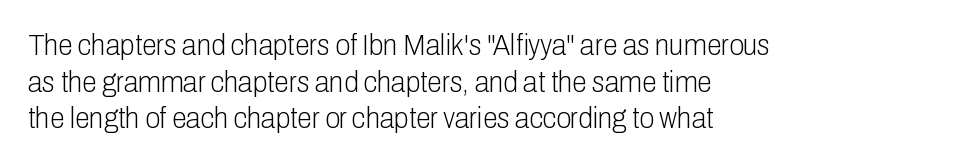
The image shows 30 px light, condensed sans-serif type, upright; set left-aligned, line spacing 1.22x, normal letter spacing, not underlined; low stroke contrast and a medium x-height.
